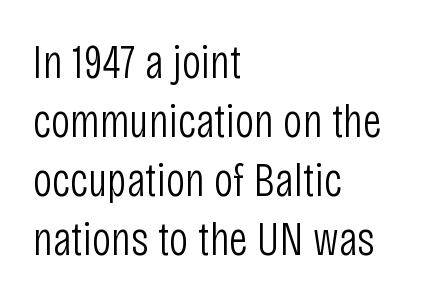
Q: Is the text bold? A: No.
Q: Is the text italic (slanted)? A: No, it is upright.
Q: Is the typeface a serif or a sans-serif typeface? A: Sans-serif.
Q: Is the text underlined? A: No.
Q: How is the paragraph aligned? A: Left-aligned.
Q: Is the spacing between letters normal or unusually wide? A: Normal.
Q: Width (condensed, normal, or wide)? A: Condensed.
Q: Stroke contrast? A: Low.
Q: x-height? A: Large.
Q: Monospaced? A: No.
